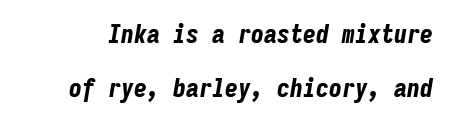
The image shows 26 px bold type, italic (leaning right); set loose line spacing (2.08x), normal letter spacing, not underlined.
